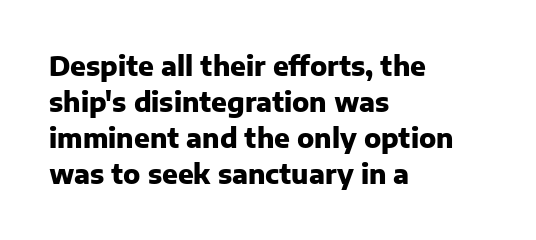
Q: Is the text bold? A: Yes.
Q: Is the text italic (slanted)? A: No, it is upright.
Q: Is the text underlined? A: No.
Q: How is the paragraph aligned? A: Left-aligned.
Q: Is the spacing between letters normal or unusually wide? A: Normal.
Q: Is the spacing between lines tight, normal or loose? A: Normal.
